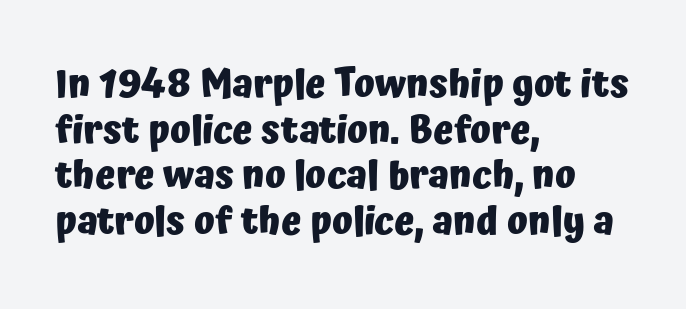
{"serif": "no", "italic": "no", "bold": "yes", "weight": "heavy", "width": "normal", "stroke_contrast": "low", "x_height": "medium", "monospaced": "no", "underline": "no", "align": "left", "line_spacing_ratio": 1.2, "letter_spacing": "normal", "letter_spacing_em": 0.0, "glyph_px": 38}
